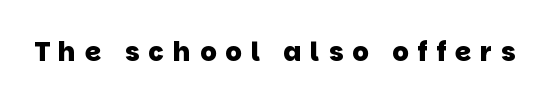
The image shows 26 px bold type; set unusually wide letter spacing (+0.35 em), not underlined.
